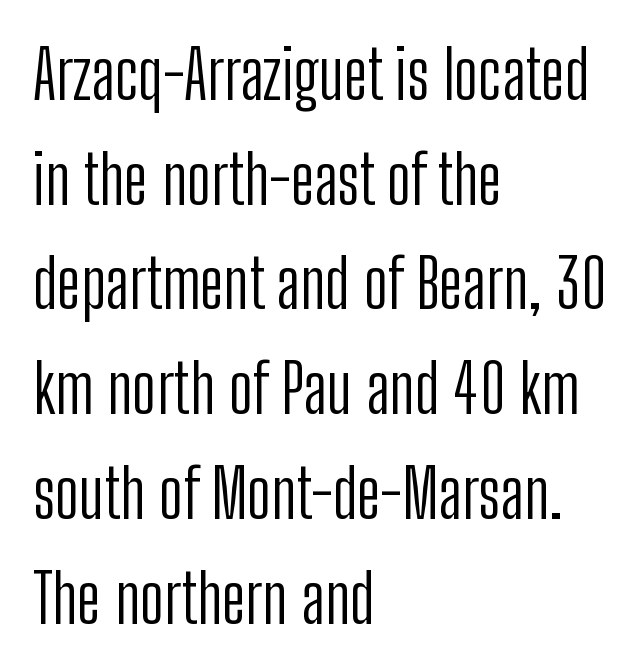
Q: Is the text bold? A: No.
Q: Is the text italic (slanted)? A: No, it is upright.
Q: Is the typeface a serif or a sans-serif typeface? A: Sans-serif.
Q: Is the text underlined? A: No.
Q: How is the paragraph aligned? A: Left-aligned.
Q: Is the spacing between letters normal or unusually wide? A: Normal.
Q: Is the spacing between lines tight, normal or loose? A: Normal.
Q: Width (condensed, normal, or wide)? A: Condensed.
Q: Stroke contrast? A: Low.
Q: x-height? A: Medium.
Q: Monospaced? A: No.
